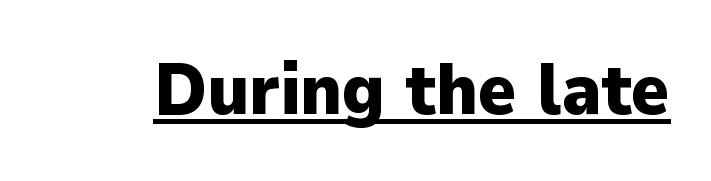
{"serif": "no", "italic": "no", "bold": "yes", "weight": "heavy", "width": "normal", "stroke_contrast": "low", "x_height": "medium", "monospaced": "no", "underline": "yes", "letter_spacing": "normal", "letter_spacing_em": 0.0, "glyph_px": 72}
